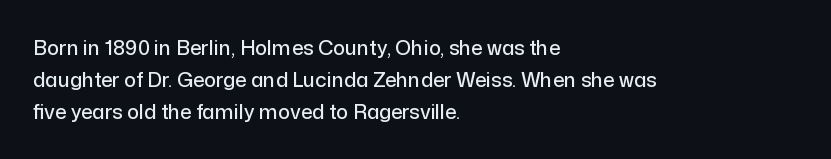
Q: Is the text italic (slanted)? A: No, it is upright.
Q: Is the text underlined? A: No.
Q: How is the paragraph aligned? A: Left-aligned.
Q: Is the spacing between letters normal or unusually wide? A: Normal.
Q: Is the spacing between lines tight, normal or loose? A: Normal.
